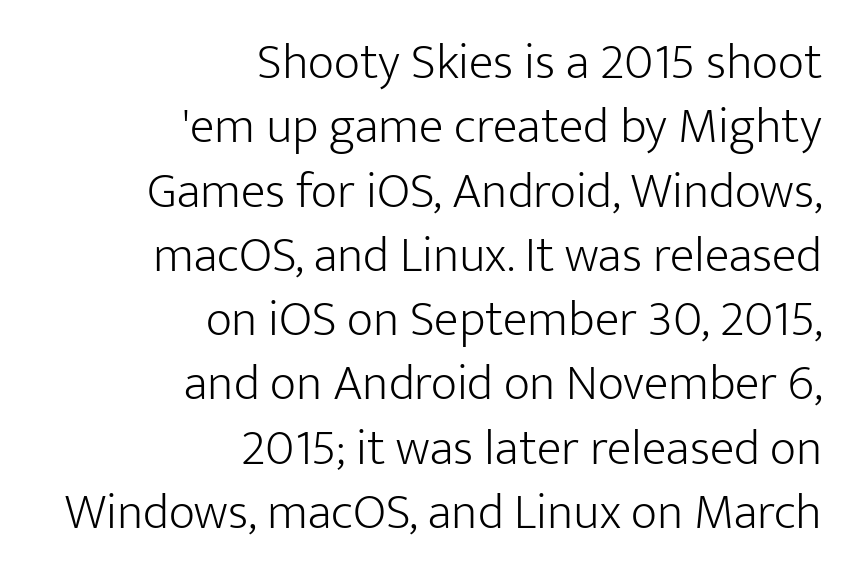
The image shows 51 px light sans-serif type, upright; set right-aligned, normal line spacing (1.26x), normal letter spacing, not underlined; low stroke contrast and a medium x-height.
